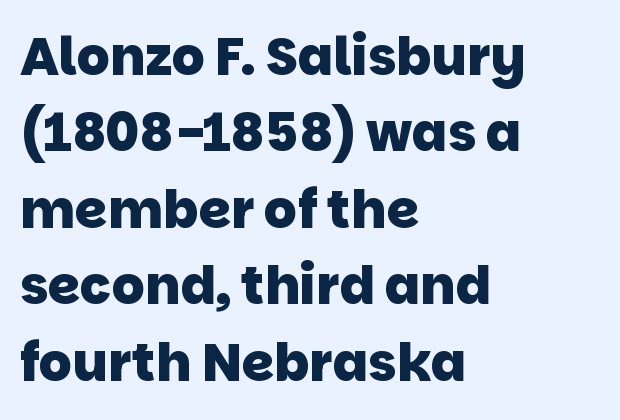
The image shows 52 px heavy sans-serif type; set left-aligned, normal line spacing (1.47x), normal letter spacing, not underlined; low stroke contrast and a large x-height.
